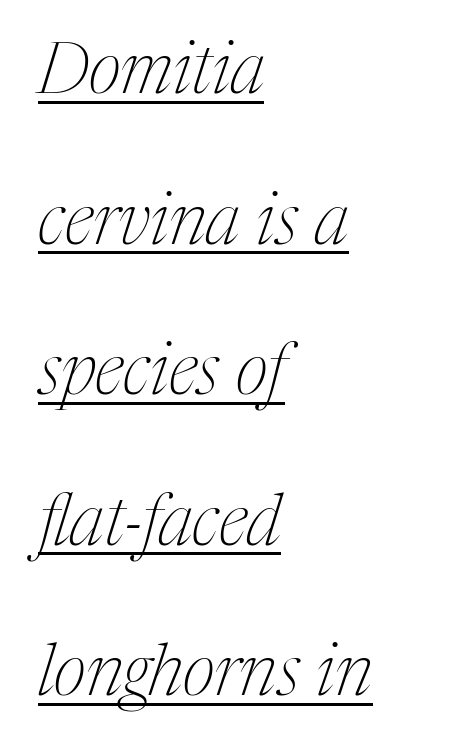
Q: Is the text bold? A: No.
Q: Is the text italic (slanted)? A: Yes, it leans right by about 17 degrees.
Q: Is the typeface a serif or a sans-serif typeface? A: Serif.
Q: Is the text underlined? A: Yes.
Q: How is the paragraph aligned? A: Left-aligned.
Q: Is the spacing between letters normal or unusually wide? A: Normal.
Q: Is the spacing between lines tight, normal or loose? A: Loose.
Q: Width (condensed, normal, or wide)? A: Condensed.
Q: Stroke contrast? A: Medium.
Q: x-height? A: Medium.
Q: Monospaced? A: No.
